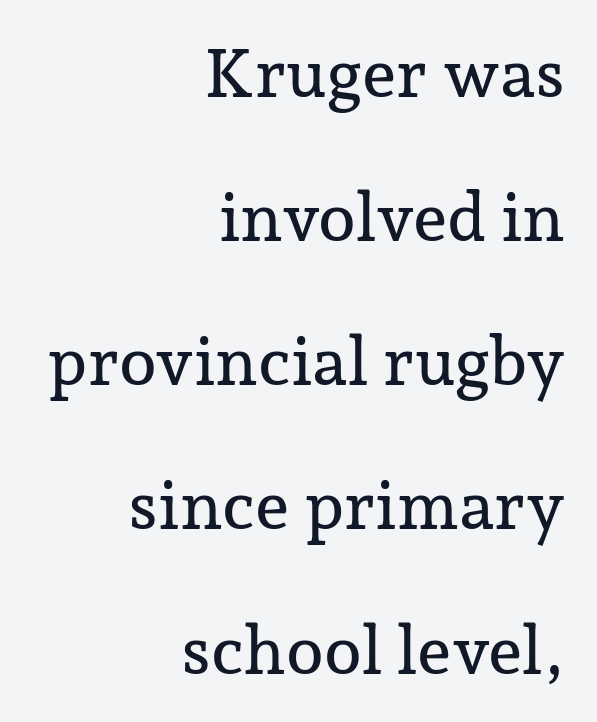
This sample is right-justified, so line beginnings fall wherever the words allow. Old-style or modern, the face here clearly has serifs. Lines of text with bare space underneath. Posture: straight, roman, zero tilt.
